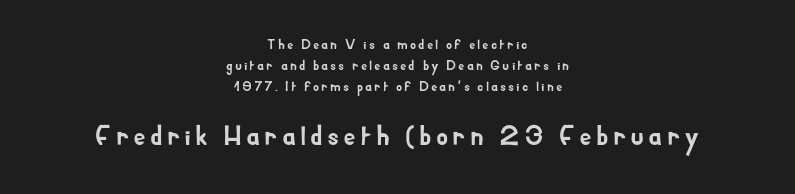
The image shows 28 px sans-serif type, upright; set centered, normal line spacing (1.49x), not underlined; the second (bottom) block is 2.0x larger; low stroke contrast and a small x-height.
